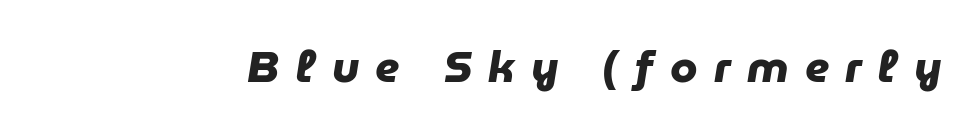
Q: Is the text bold? A: Yes.
Q: Is the typeface a serif or a sans-serif typeface? A: Sans-serif.
Q: Is the text underlined? A: No.
Q: Is the spacing between letters normal or unusually wide? A: Unusually wide.
Q: Width (condensed, normal, or wide)? A: Normal.
Q: Stroke contrast? A: Low.
Q: x-height? A: Medium.
Q: Monospaced? A: No.
